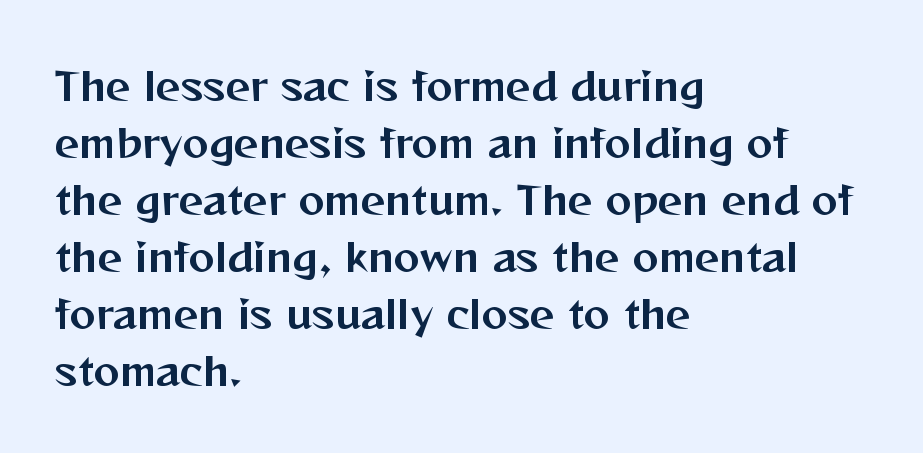
{"serif": "no", "italic": "no", "width": "normal", "stroke_contrast": "medium", "x_height": "medium", "monospaced": "no", "underline": "no", "align": "left", "line_spacing": "normal", "line_spacing_ratio": 1.46, "letter_spacing": "normal", "letter_spacing_em": 0.0, "glyph_px": 39}
